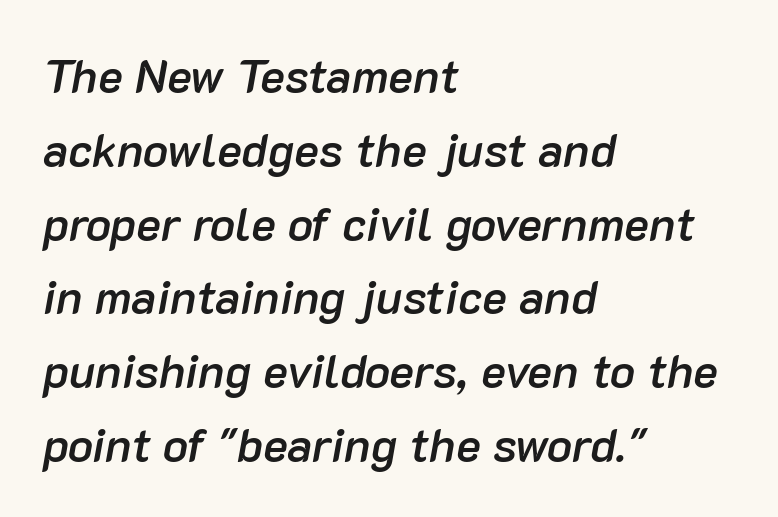
The image shows 47 px semibold type, italic (leaning right); set left-aligned, normal line spacing (1.57x), normal letter spacing, not underlined; low stroke contrast and a medium x-height.
